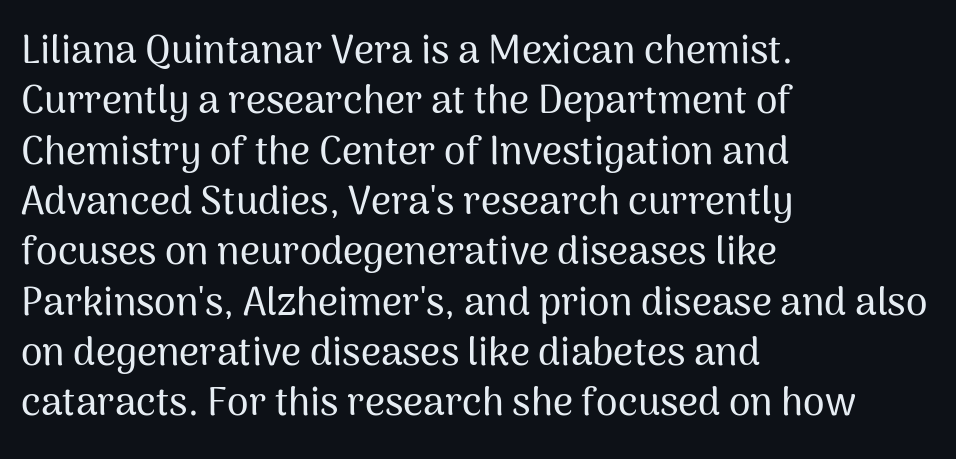
In terms of leading, this rendering sits right in the middle. Words float on clear page, feet unadorned. A typesetter would call this proportional, since set widths differ per character. This sample uses a sans-serif face. Ascenders rise straight up at ninety degrees.
